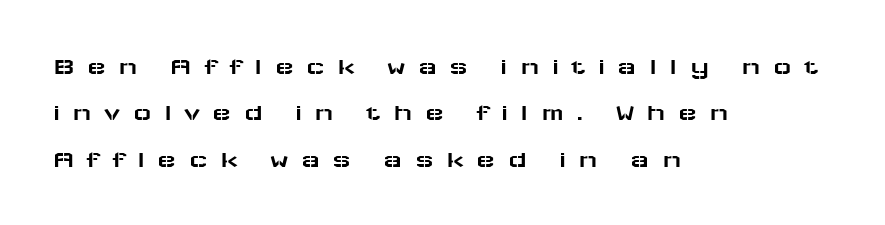
The image shows 25 px text type, upright; set left-aligned, line spacing 1.86x, unusually wide letter spacing (+0.49 em), not underlined.
